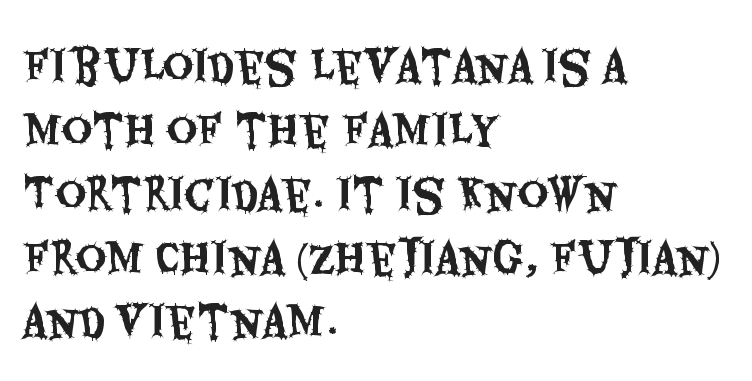
Vertical spacing — default. This sample has the flowing, uneven cadence of proportional lettering. Only glyphs here, with clear space below each row. Examine the stroke ends and you'll find no serifs.
